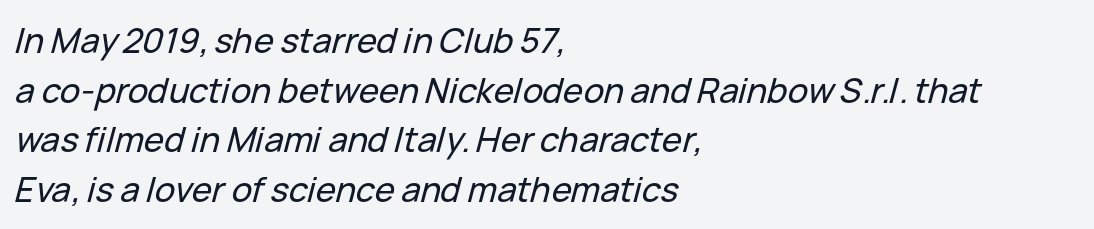
Check under the words: just untouched page. Varying glyph widths throughout — classic text-font behaviour. Line spacing here is normal. Leftover space on each line is placed entirely after the last word. Yep, that's italic — everything's leaning.
